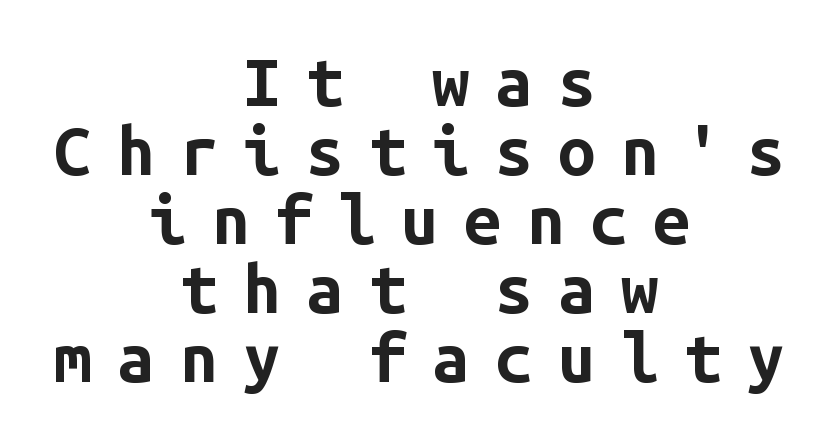
{"serif": "no", "italic": "no", "bold": "yes", "weight": "bold", "width": "normal", "stroke_contrast": "low", "x_height": "medium", "monospaced": "yes", "underline": "no", "align": "center", "line_spacing": "tight", "line_spacing_ratio": 1.03, "letter_spacing": "wide", "letter_spacing_em": 0.38, "glyph_px": 67}
